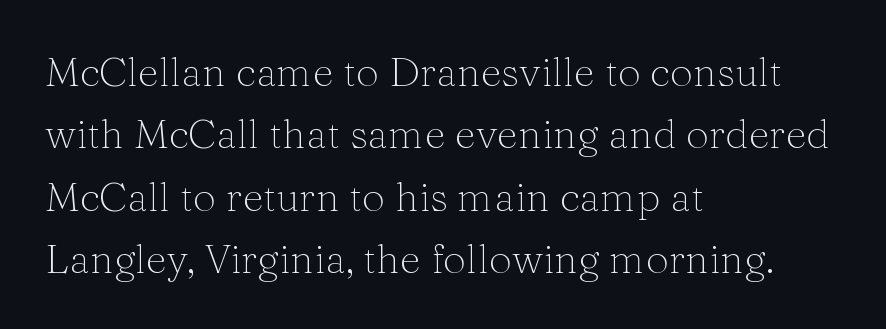
{"serif": "yes", "italic": "no", "bold": "no", "weight": "light", "width": "normal", "stroke_contrast": "medium", "x_height": "medium", "monospaced": "no", "underline": "no", "align": "left", "line_spacing": "normal", "line_spacing_ratio": 1.52, "letter_spacing": "normal", "letter_spacing_em": 0.0, "glyph_px": 41}
